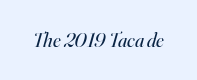
The image shows 20 px text type, italic (leaning right); set normal letter spacing, not underlined.
